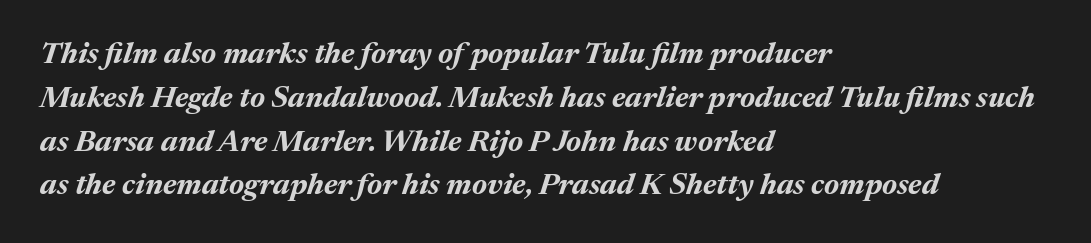
The image shows 30 px bold type, italic (leaning right); set left-aligned, normal line spacing (1.46x), normal letter spacing, not underlined; medium stroke contrast and a medium x-height.
